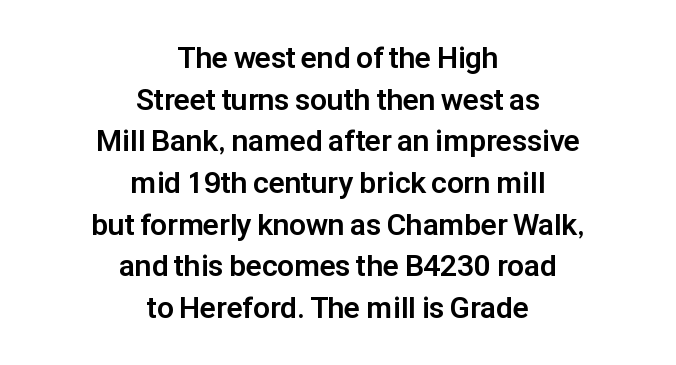
Is there much room between lines? A standard amount, neither cramped nor airy. The passage shown is typeset with a sans-serif family. The passage shown has conventional tracking throughout. Notice how the passage keeps no hard edge, just a central spine. Students, this is bold: see how much ink each stroke carries. The baseline area is clear.
